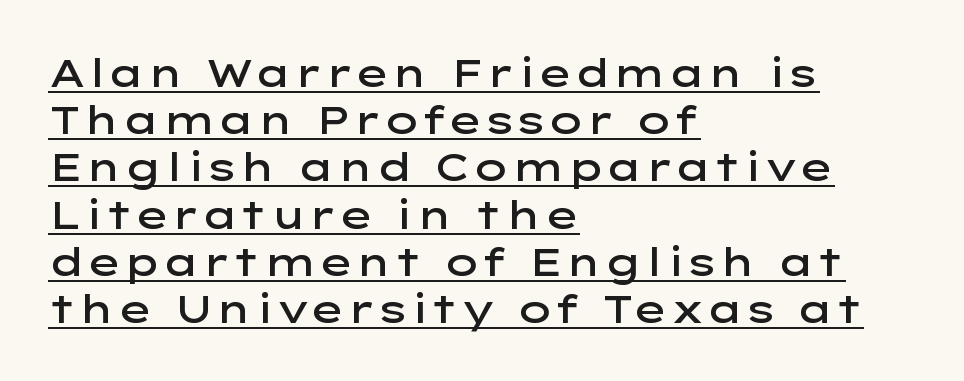
{"serif": "no", "italic": "no", "bold": "semi", "weight": "semibold", "width": "wide", "stroke_contrast": "low", "x_height": "medium", "monospaced": "no", "underline": "yes", "align": "left", "line_spacing_ratio": 1.21, "letter_spacing": "normal", "letter_spacing_em": 0.0, "glyph_px": 39}
